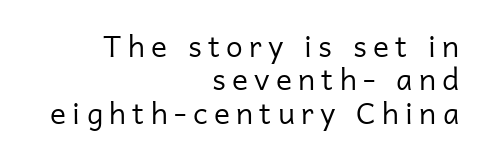
{"serif": "no", "italic": "no", "bold": "no", "weight": "regular", "width": "normal", "stroke_contrast": "low", "x_height": "medium", "monospaced": "no", "underline": "no", "align": "right", "line_spacing": "tight", "line_spacing_ratio": 1.11, "letter_spacing": "wide", "letter_spacing_em": 0.21, "glyph_px": 30}
